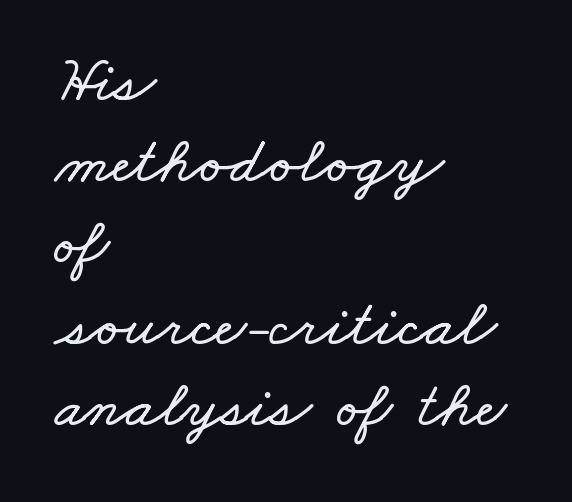
Inter-character spacing is left at the font's built-in metrics. Alignment: flush left. The passage shown is typed in a proportional face where columns would drift. Clear beneath every line of the passage.
